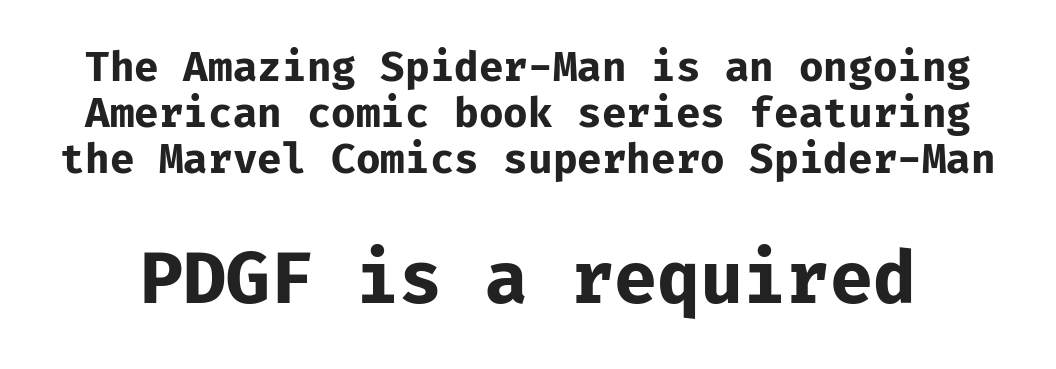
Q: Is the text bold? A: Yes.
Q: Is the text italic (slanted)? A: No, it is upright.
Q: Is the typeface a serif or a sans-serif typeface? A: Sans-serif.
Q: Is the text underlined? A: No.
Q: Is the spacing between letters normal or unusually wide? A: Normal.
Q: Is the spacing between lines tight, normal or loose? A: Tight.
Q: Which block of text is set in a larger size, the first (top) or the second (bottom)? A: The second (bottom) one.
Q: Width (condensed, normal, or wide)? A: Normal.
Q: Stroke contrast? A: Low.
Q: x-height? A: Medium.
Q: Monospaced? A: Yes.
